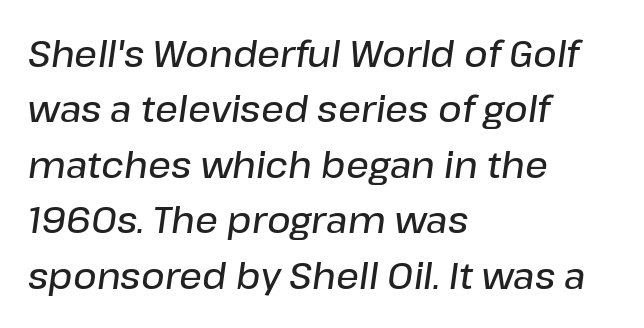
The image shows 36 px semibold type, italic (leaning right); set left-aligned, normal line spacing (1.54x), normal letter spacing, not underlined; low stroke contrast and a medium x-height.
